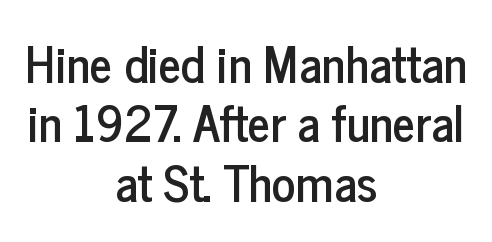
The image shows 49 px condensed sans-serif type, upright; set centered, line spacing 1.21x, normal letter spacing, not underlined; low stroke contrast and a medium x-height.
